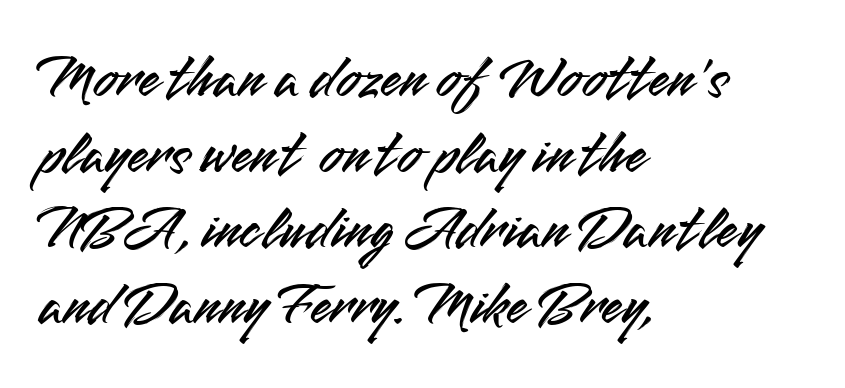
Proportional: the letters do not fall into vertical columns. Underlining? Definitely not there. The compositor pushed each line to the left boundary.
